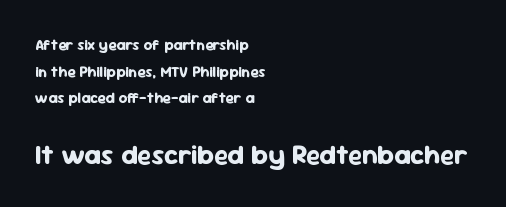
{"italic": "no", "bold": "yes", "underline": "no", "align": "left", "line_spacing_ratio": 1.78, "letter_spacing": "normal", "letter_spacing_em": 0.0, "larger_block": "second", "size_ratio": 1.8, "glyph_px": 27}
